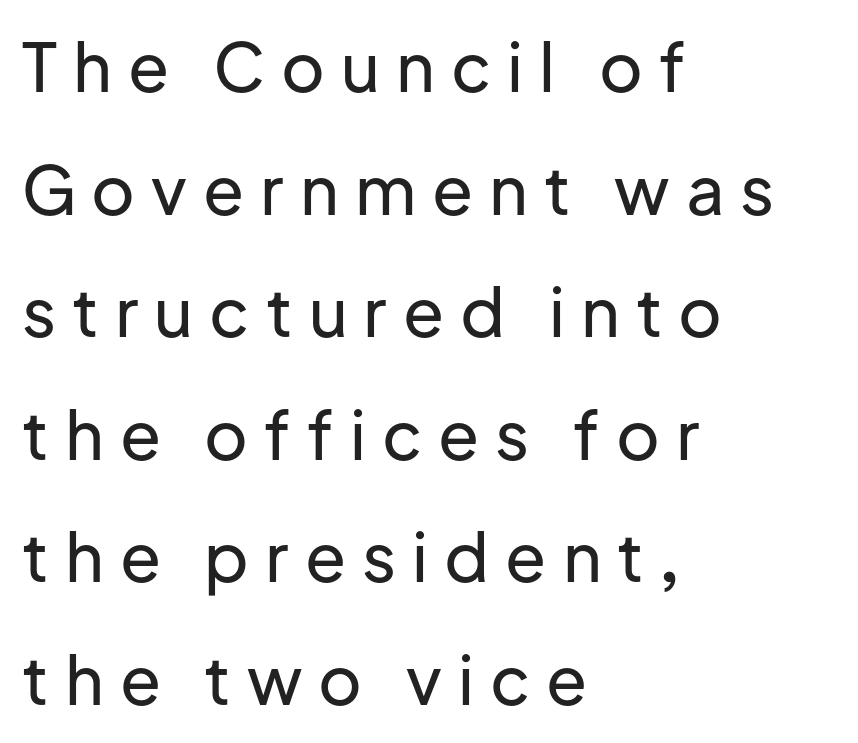
{"serif": "no", "italic": "no", "width": "normal", "stroke_contrast": "low", "x_height": "medium", "monospaced": "no", "underline": "no", "align": "left", "line_spacing_ratio": 1.83, "letter_spacing": "wide", "letter_spacing_em": 0.24, "glyph_px": 67}
